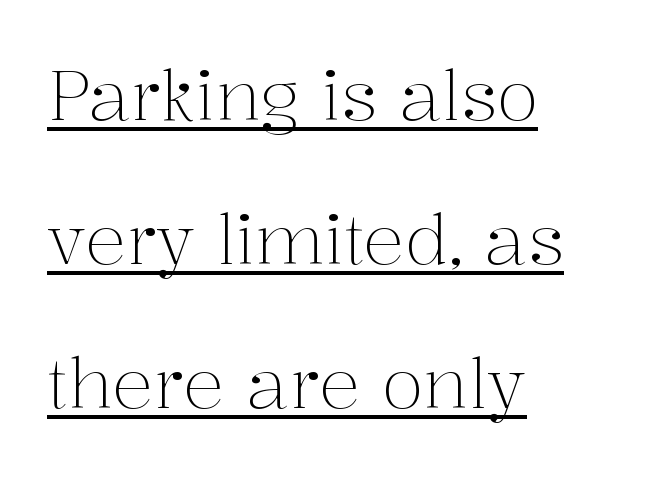
Q: Is the text bold? A: No.
Q: Is the text italic (slanted)? A: No, it is upright.
Q: Is the typeface a serif or a sans-serif typeface? A: Serif.
Q: Is the text underlined? A: Yes.
Q: How is the paragraph aligned? A: Left-aligned.
Q: Is the spacing between letters normal or unusually wide? A: Normal.
Q: Is the spacing between lines tight, normal or loose? A: Loose.
Q: Width (condensed, normal, or wide)? A: Normal.
Q: Stroke contrast? A: Medium.
Q: x-height? A: Medium.
Q: Monospaced? A: No.
